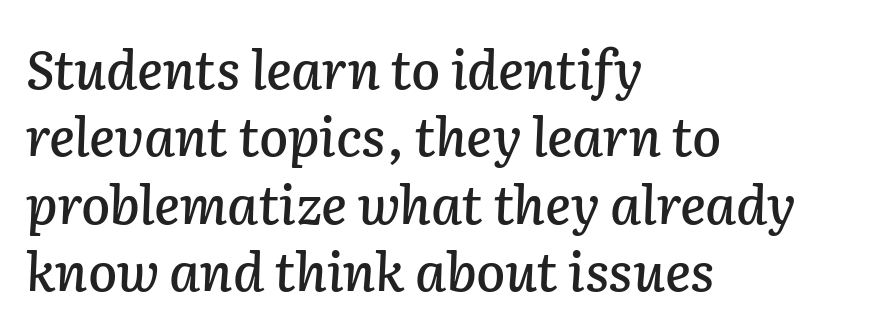
This sample uses plain, unmodified letter spacing. Note the varied advance widths — an 'i' is clearly narrower than an 'm'. Underlining? Definitely not there. Alignment: flush left. Whoever set this chose a conventional vertical rhythm.
